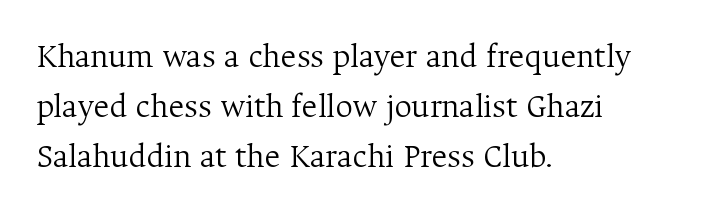
Q: Is the text bold? A: No.
Q: Is the text italic (slanted)? A: No, it is upright.
Q: Is the typeface a serif or a sans-serif typeface? A: Serif.
Q: Is the text underlined? A: No.
Q: How is the paragraph aligned? A: Left-aligned.
Q: Is the spacing between letters normal or unusually wide? A: Normal.
Q: Is the spacing between lines tight, normal or loose? A: Normal.
Q: Width (condensed, normal, or wide)? A: Normal.
Q: Stroke contrast? A: Medium.
Q: x-height? A: Medium.
Q: Monospaced? A: No.
